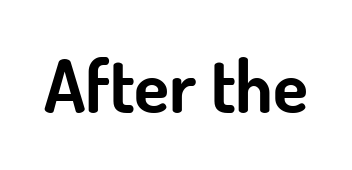
{"serif": "no", "italic": "no", "bold": "yes", "weight": "bold", "width": "normal", "stroke_contrast": "low", "x_height": "small", "monospaced": "no", "underline": "no", "letter_spacing": "normal", "letter_spacing_em": 0.0, "glyph_px": 72}
